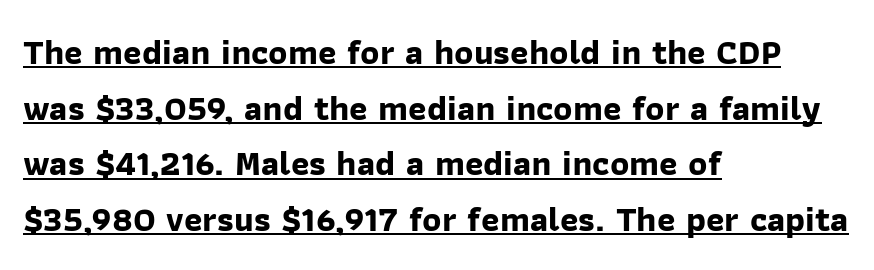
Left-aligned paragraph, ragged on the right. Is there an underline? Yes — a line sits under the letters. Set as a true bold cut, around the 700 mark. A sans-serif font was chosen for this passage.
